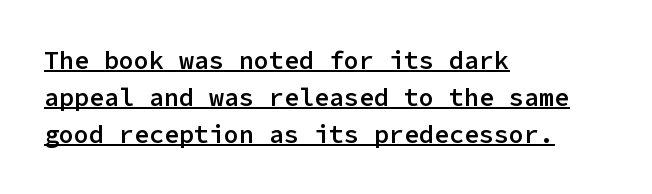
Is the letter spacing exaggerated? No — it looks like the ordinary default. A typographer would call this underscored text. Posture: upright roman. Strokes here are thickened, but only to semibold level. Does the leading feel generous? No, just average. Teacher's note: observe the even left margin — that is flush-left alignment.
